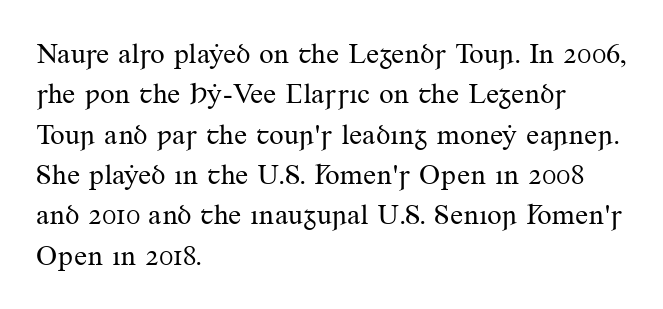
The image shows 29 px regular-weight serif type, upright; set left-aligned, normal line spacing (1.39x), normal letter spacing, not underlined; medium stroke contrast and a small x-height.
